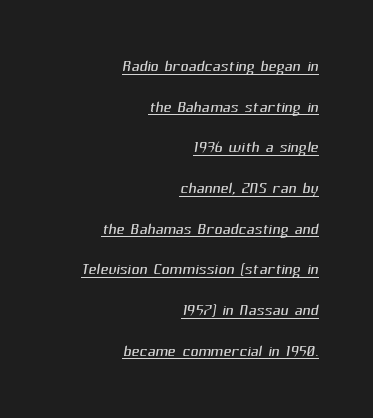
Q: Is the text bold? A: No.
Q: Is the text underlined? A: Yes.
Q: How is the paragraph aligned? A: Right-aligned.
Q: Is the spacing between letters normal or unusually wide? A: Normal.
